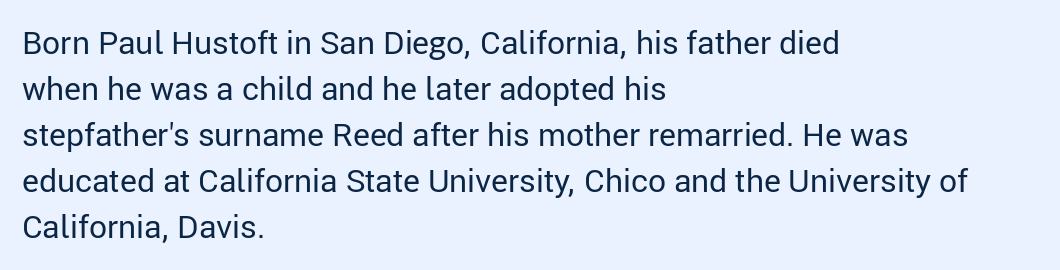
The font family rendered here belongs to the sans-serif group. Note the varied advance widths — an 'i' is clearly narrower than an 'm'. Bare-footed words on every line. The horizontal fit of the characters is conventional and even.
